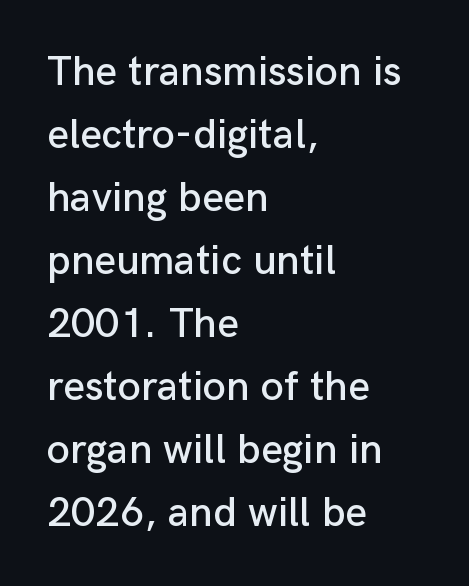
Do the characters align in a grid? No, the font is proportional. Letterform terminals end flat and unadorned throughout the passage. Tracking here is standard; glyphs follow each other at the usual distance. The glyphs are unaccompanied by any horizontal stroke below them.
